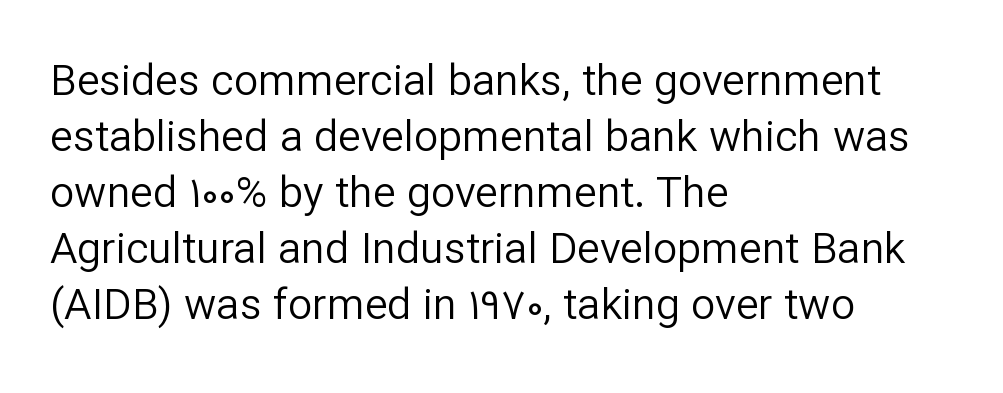
Q: Is the text bold? A: No.
Q: Is the text italic (slanted)? A: No, it is upright.
Q: Is the typeface a serif or a sans-serif typeface? A: Sans-serif.
Q: Is the text underlined? A: No.
Q: How is the paragraph aligned? A: Left-aligned.
Q: Is the spacing between letters normal or unusually wide? A: Normal.
Q: Is the spacing between lines tight, normal or loose? A: Normal.
Q: Width (condensed, normal, or wide)? A: Normal.
Q: Stroke contrast? A: Low.
Q: x-height? A: Medium.
Q: Monospaced? A: No.
